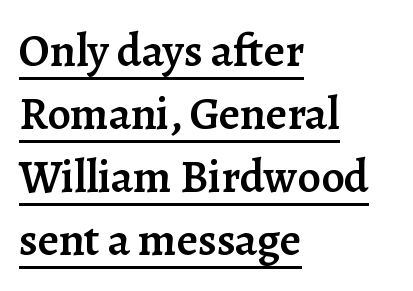
Q: Is the text bold? A: Semi-bold.
Q: Is the text italic (slanted)? A: No, it is upright.
Q: Is the typeface a serif or a sans-serif typeface? A: Serif.
Q: Is the text underlined? A: Yes.
Q: How is the paragraph aligned? A: Left-aligned.
Q: Is the spacing between letters normal or unusually wide? A: Normal.
Q: Is the spacing between lines tight, normal or loose? A: Normal.
Q: Width (condensed, normal, or wide)? A: Normal.
Q: Stroke contrast? A: Low.
Q: x-height? A: Medium.
Q: Monospaced? A: No.
